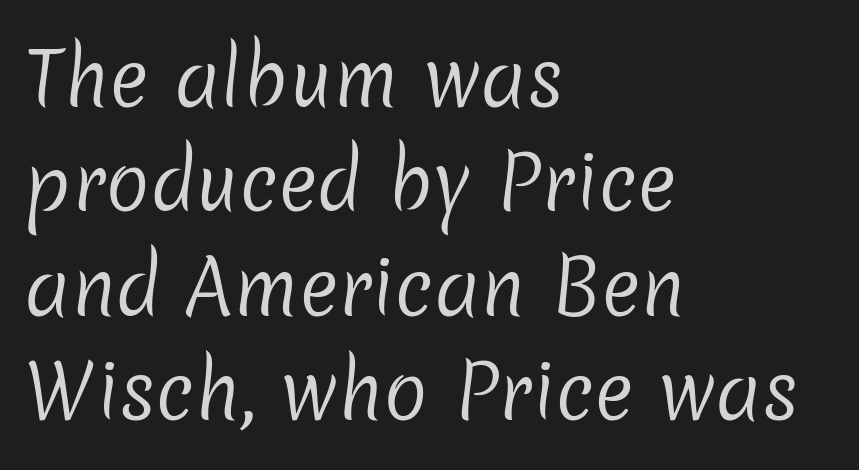
The image shows 74 px regular-weight sans-serif type; set left-aligned, normal line spacing (1.41x), normal letter spacing, not underlined; low stroke contrast and a medium x-height.
